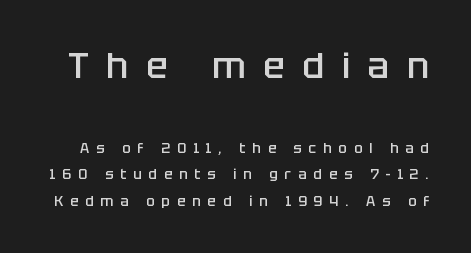
Q: Is the text bold? A: Semi-bold.
Q: Is the text italic (slanted)? A: No, it is upright.
Q: Is the typeface a serif or a sans-serif typeface? A: Sans-serif.
Q: Is the text underlined? A: No.
Q: Is the spacing between letters normal or unusually wide? A: Unusually wide.
Q: Which block of text is set in a larger size, the first (top) or the second (bottom)? A: The first (top) one.
Q: Width (condensed, normal, or wide)? A: Normal.
Q: Stroke contrast? A: Low.
Q: x-height? A: Large.
Q: Monospaced? A: No.
